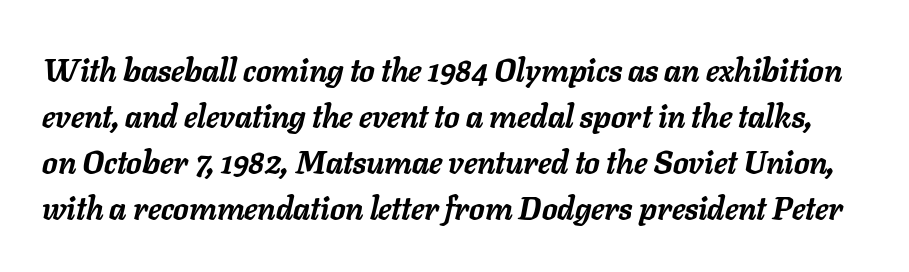
{"italic": "yes", "lean": "right", "slant_degrees": 11, "bold": "yes", "weight": "semibold", "width": "normal", "stroke_contrast": "low", "x_height": "medium", "monospaced": "no", "underline": "no", "line_spacing": "normal", "line_spacing_ratio": 1.48, "letter_spacing": "normal", "letter_spacing_em": 0.0, "glyph_px": 31}
